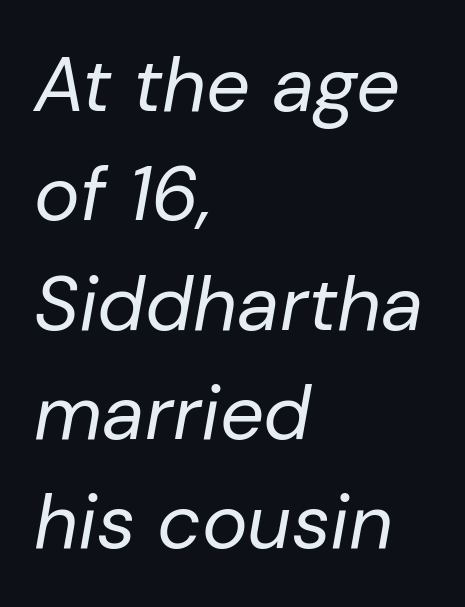
{"italic": "yes", "lean": "right", "slant_degrees": 10, "bold": "no", "weight": "regular", "width": "normal", "stroke_contrast": "low", "x_height": "medium", "monospaced": "no", "underline": "no", "align": "left", "line_spacing": "normal", "line_spacing_ratio": 1.42, "letter_spacing": "normal", "letter_spacing_em": 0.0, "glyph_px": 77}
